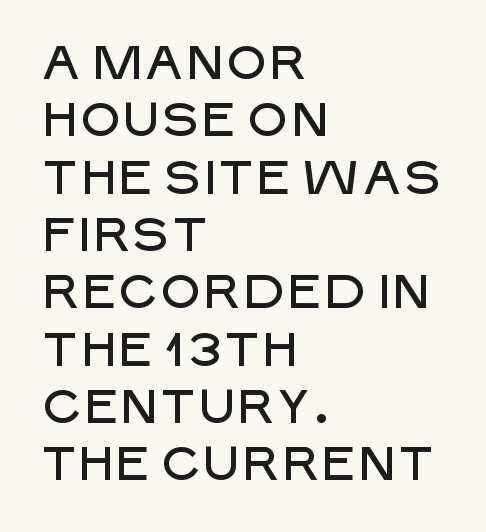
{"serif": "no", "italic": "no", "width": "normal", "stroke_contrast": "low", "x_height": "large", "monospaced": "no", "underline": "no", "align": "left", "line_spacing_ratio": 1.22, "letter_spacing": "normal", "letter_spacing_em": 0.0, "glyph_px": 47}
